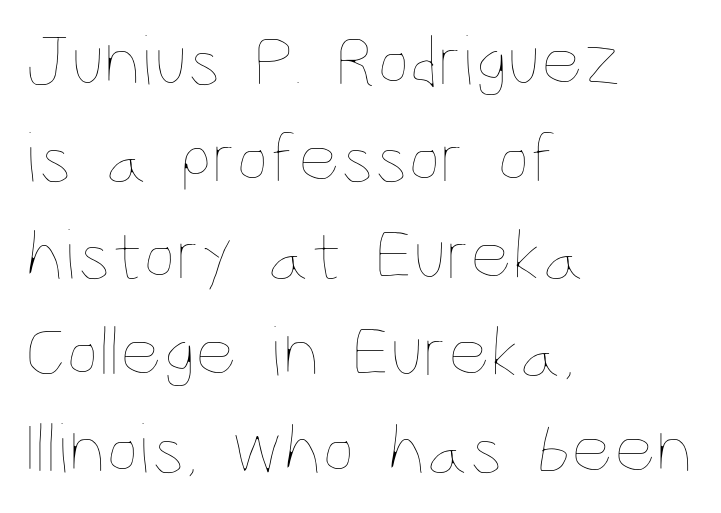
{"italic": "no", "bold": "no", "weight": "thin", "width": "condensed", "stroke_contrast": "low", "x_height": "large", "monospaced": "no", "underline": "no", "align": "left", "line_spacing": "normal", "line_spacing_ratio": 1.33, "letter_spacing": "normal", "letter_spacing_em": 0.0, "glyph_px": 73}
